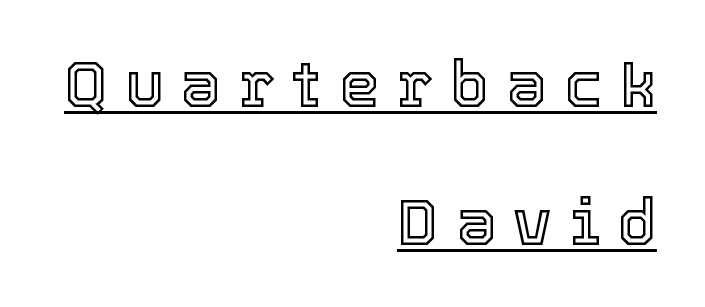
{"italic": "no", "width": "normal", "x_height": "medium", "monospaced": "no", "underline": "yes", "align": "right", "line_spacing": "loose", "line_spacing_ratio": 2.15, "letter_spacing": "wide", "letter_spacing_em": 0.27, "glyph_px": 64}
